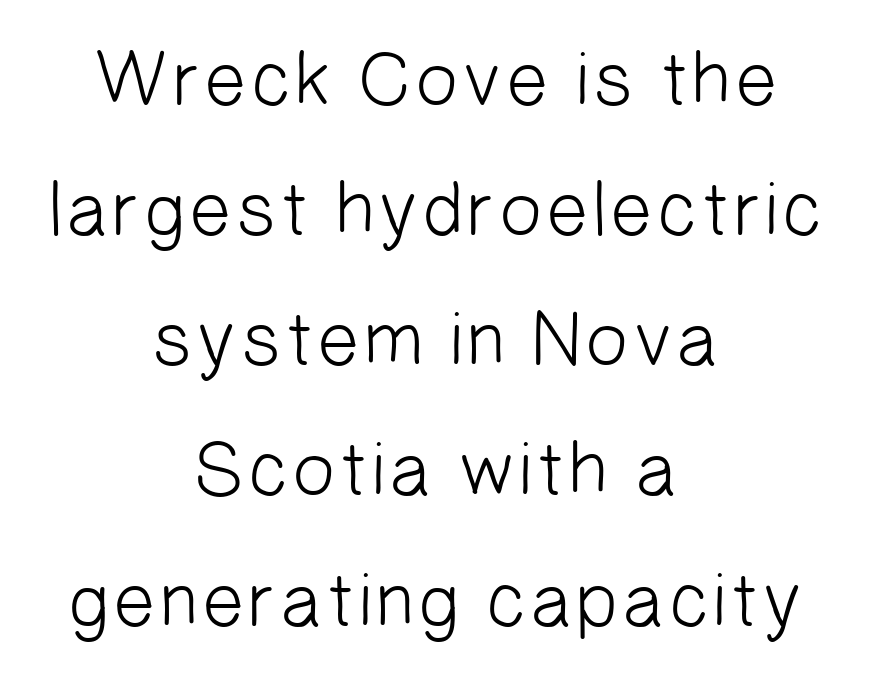
{"serif": "no", "bold": "no", "weight": "light", "width": "normal", "stroke_contrast": "low", "x_height": "medium", "monospaced": "no", "underline": "no", "align": "center", "line_spacing": "normal", "line_spacing_ratio": 1.69, "letter_spacing": "normal", "letter_spacing_em": 0.0, "glyph_px": 77}
